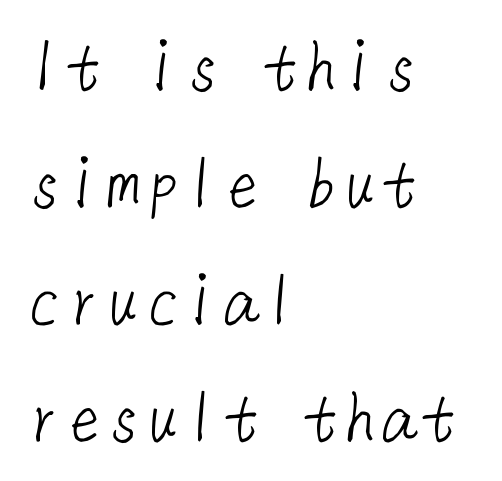
Q: Is the text bold? A: No.
Q: Is the typeface a serif or a sans-serif typeface? A: Sans-serif.
Q: Is the text underlined? A: No.
Q: How is the paragraph aligned? A: Left-aligned.
Q: Is the spacing between letters normal or unusually wide? A: Normal.
Q: Is the spacing between lines tight, normal or loose? A: Normal.
Q: Width (condensed, normal, or wide)? A: Normal.
Q: Stroke contrast? A: Low.
Q: x-height? A: Medium.
